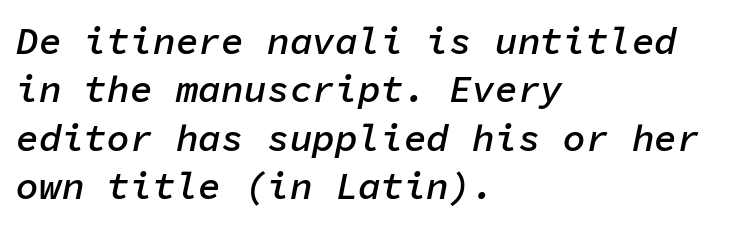
No extra tracking has been applied to these lines. There's an unmistakable incline to the writing here. Any mark beneath the type? The region is blank. Successive baselines arrive at the customary interval. Does the copy run flush right? No — it runs flush left. Does the weight exceed regular? Yes, but only to semibold.
